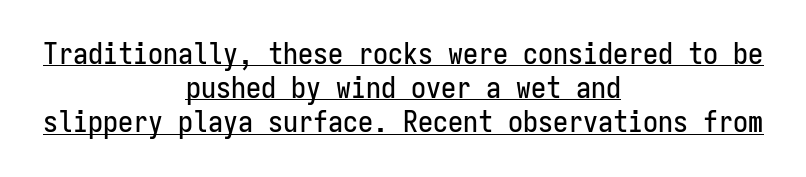
{"serif": "no", "italic": "no", "width": "condensed", "stroke_contrast": "low", "x_height": "medium", "monospaced": "yes", "underline": "yes", "align": "center", "line_spacing": "tight", "line_spacing_ratio": 1.14, "letter_spacing": "normal", "letter_spacing_em": 0.0, "glyph_px": 30}
